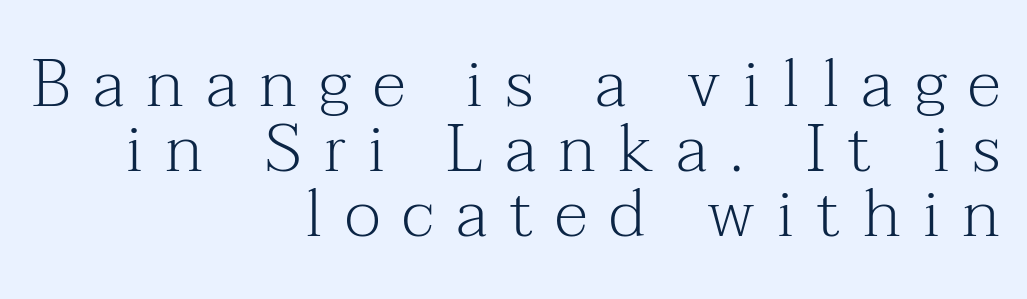
Notice how the stems are strictly vertical — no italics here. Stem width sits at or under what a default text font uses. Is this a sans? No — the strokes have serifs. Display-style spreading of the glyphs; the letterfit is very open. Regarding leading, the lines here are crowded together.
